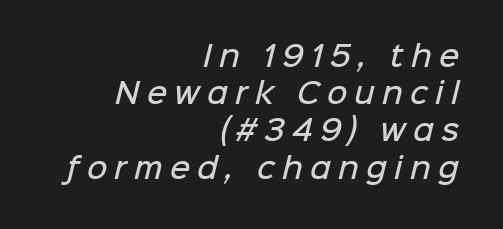
Q: Is the text bold? A: Semi-bold.
Q: Is the typeface a serif or a sans-serif typeface? A: Sans-serif.
Q: Is the text underlined? A: No.
Q: How is the paragraph aligned? A: Right-aligned.
Q: Is the spacing between letters normal or unusually wide? A: Unusually wide.
Q: Is the spacing between lines tight, normal or loose? A: Normal.
Q: Width (condensed, normal, or wide)? A: Normal.
Q: Stroke contrast? A: Low.
Q: x-height? A: Medium.
Q: Monospaced? A: No.
